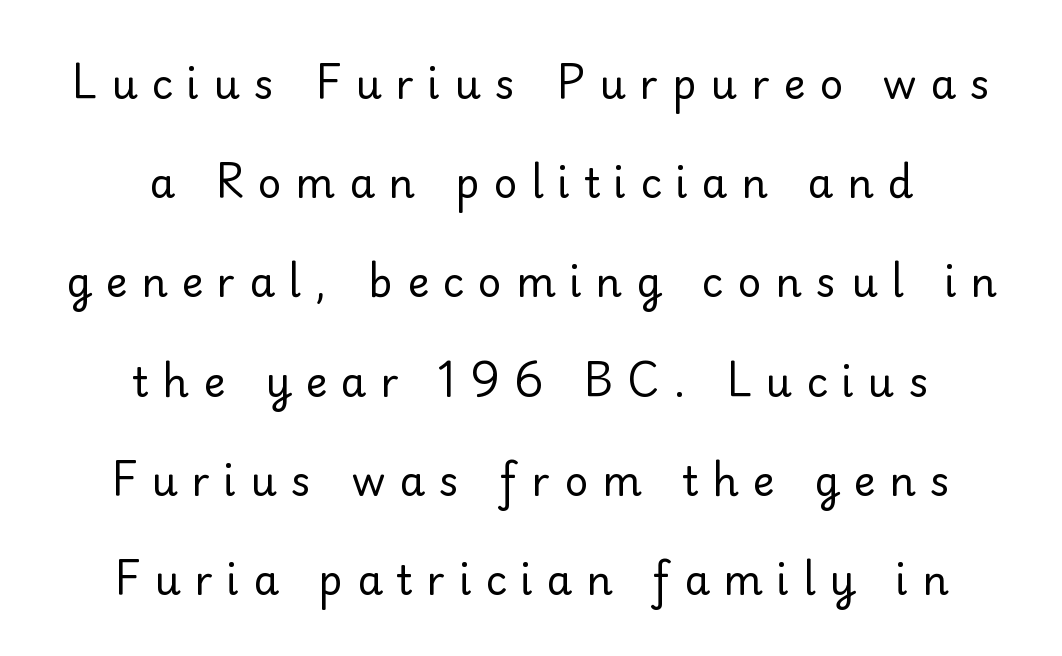
{"serif": "yes", "italic": "no", "bold": "no", "weight": "regular", "width": "normal", "stroke_contrast": "low", "x_height": "small", "monospaced": "no", "underline": "no", "align": "center", "line_spacing": "loose", "line_spacing_ratio": 2.42, "letter_spacing": "wide", "letter_spacing_em": 0.34, "glyph_px": 41}
